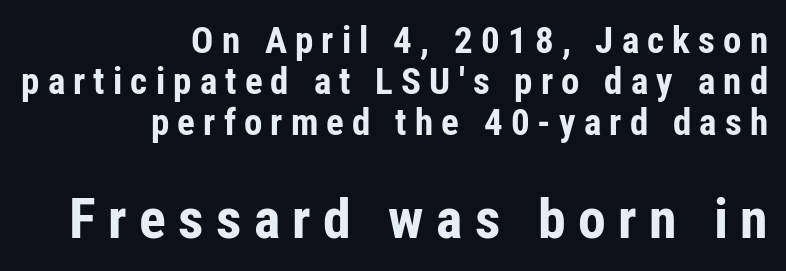
Q: Is the text bold? A: Yes.
Q: Is the text italic (slanted)? A: No, it is upright.
Q: Is the typeface a serif or a sans-serif typeface? A: Sans-serif.
Q: Is the text underlined? A: No.
Q: How is the paragraph aligned? A: Right-aligned.
Q: Is the spacing between letters normal or unusually wide? A: Unusually wide.
Q: Is the spacing between lines tight, normal or loose? A: Tight.
Q: Which block of text is set in a larger size, the first (top) or the second (bottom)? A: The second (bottom) one.
Q: Width (condensed, normal, or wide)? A: Condensed.
Q: Stroke contrast? A: Low.
Q: x-height? A: Medium.
Q: Monospaced? A: No.
